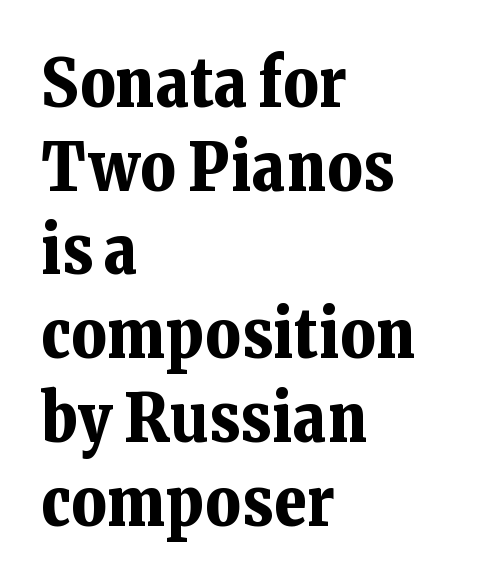
{"serif": "yes", "italic": "no", "bold": "yes", "weight": "bold", "width": "normal", "stroke_contrast": "low", "x_height": "medium", "monospaced": "no", "underline": "no", "align": "left", "line_spacing": "normal", "line_spacing_ratio": 1.25, "letter_spacing": "normal", "letter_spacing_em": 0.0, "glyph_px": 67}
